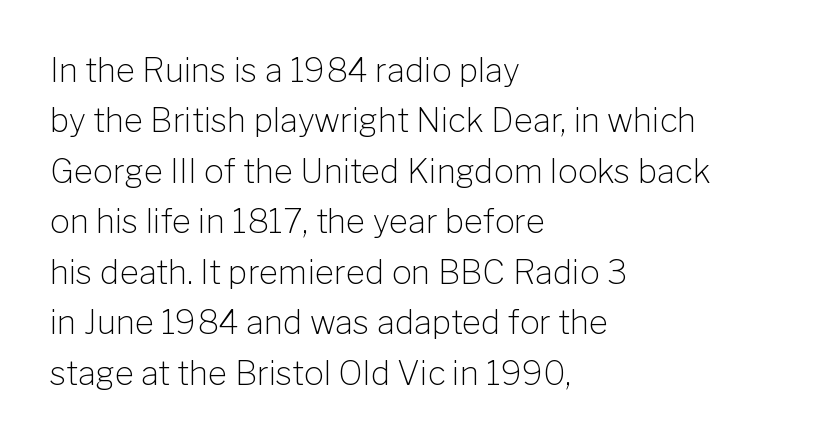
Weight class: somewhere from thin through regular. Honestly, the row spacing looks completely unremarkable. This sample has the flowing, uneven cadence of proportional lettering. A typesetter would call this zero additional tracking. Typeset ragged right — the left edge is the straight one. Honestly, there is no underline to notice here at all.
